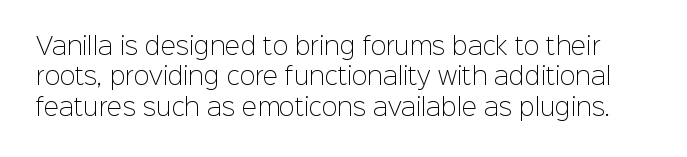
The image shows 23 px text type, upright; set normal line spacing (1.32x), normal letter spacing, not underlined.
